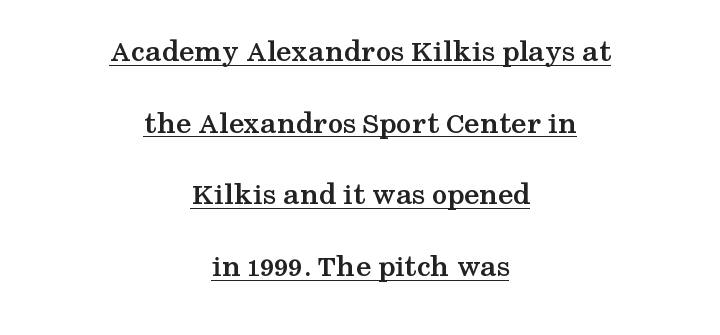
Q: Is the text bold? A: Yes.
Q: Is the text italic (slanted)? A: No, it is upright.
Q: Is the typeface a serif or a sans-serif typeface? A: Serif.
Q: Is the text underlined? A: Yes.
Q: How is the paragraph aligned? A: Centered.
Q: Is the spacing between letters normal or unusually wide? A: Normal.
Q: Is the spacing between lines tight, normal or loose? A: Loose.
Q: Width (condensed, normal, or wide)? A: Wide.
Q: Stroke contrast? A: Medium.
Q: x-height? A: Medium.
Q: Monospaced? A: No.
